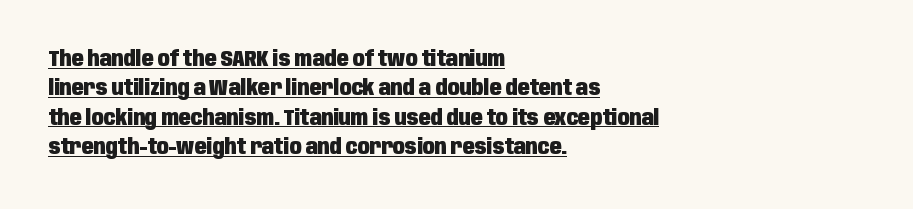
Q: Is the text bold? A: Yes.
Q: Is the text italic (slanted)? A: No, it is upright.
Q: Is the text underlined? A: Yes.
Q: How is the paragraph aligned? A: Left-aligned.
Q: Is the spacing between letters normal or unusually wide? A: Normal.
Q: Is the spacing between lines tight, normal or loose? A: Normal.
